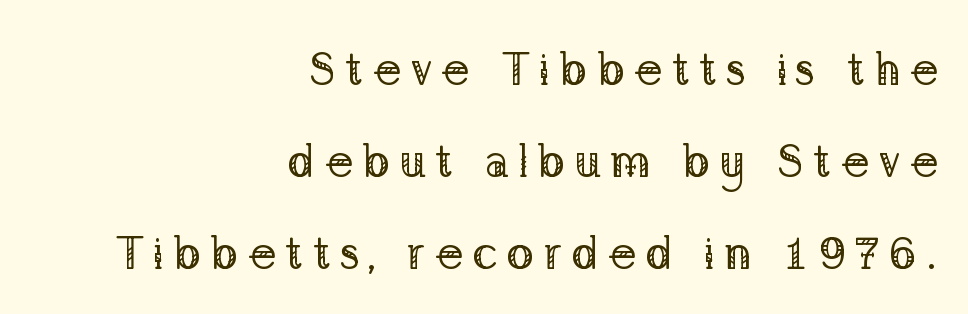
{"serif": "yes", "italic": "no", "bold": "no", "weight": "regular", "width": "normal", "stroke_contrast": "low", "x_height": "medium", "monospaced": "no", "underline": "no", "align": "right", "line_spacing": "loose", "line_spacing_ratio": 2.0, "glyph_px": 46}
